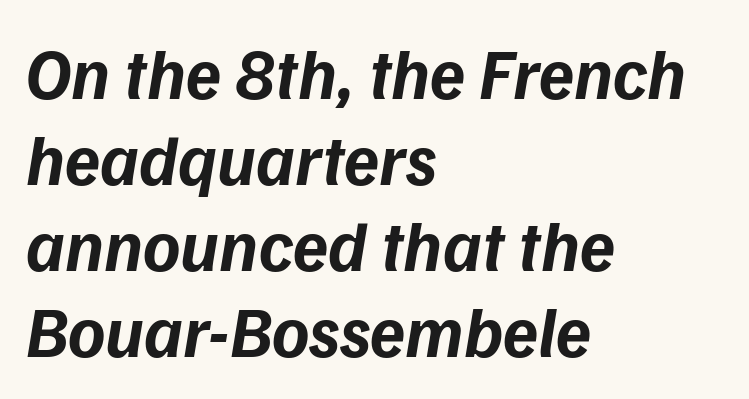
Q: Is the text bold? A: Yes.
Q: Is the text italic (slanted)? A: Yes, it leans right by about 9 degrees.
Q: Is the text underlined? A: No.
Q: How is the paragraph aligned? A: Left-aligned.
Q: Is the spacing between letters normal or unusually wide? A: Normal.
Q: Width (condensed, normal, or wide)? A: Normal.
Q: Stroke contrast? A: Low.
Q: x-height? A: Medium.
Q: Monospaced? A: No.
